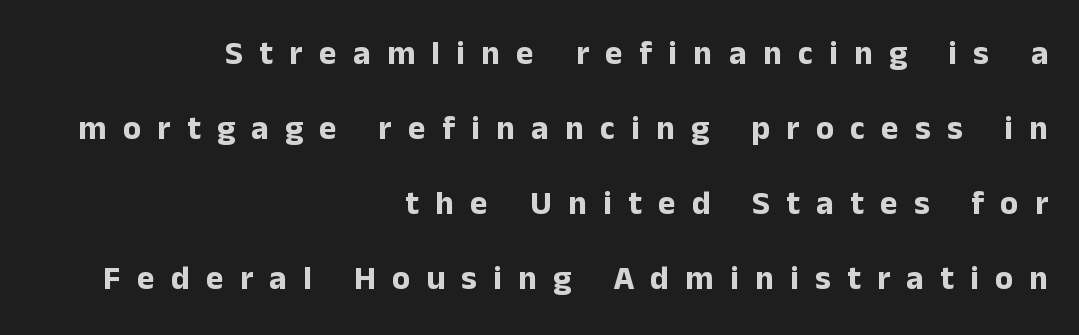
Q: Is the text bold? A: Yes.
Q: Is the text italic (slanted)? A: No, it is upright.
Q: Is the typeface a serif or a sans-serif typeface? A: Sans-serif.
Q: Is the text underlined? A: No.
Q: How is the paragraph aligned? A: Right-aligned.
Q: Is the spacing between letters normal or unusually wide? A: Unusually wide.
Q: Is the spacing between lines tight, normal or loose? A: Loose.
Q: Width (condensed, normal, or wide)? A: Normal.
Q: Stroke contrast? A: Low.
Q: x-height? A: Medium.
Q: Monospaced? A: No.
